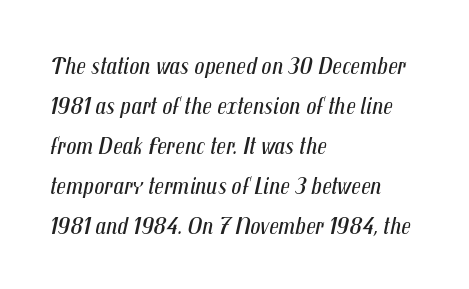
The image shows 25 px text type, italic (leaning right); set left-aligned, normal line spacing (1.6x), normal letter spacing, not underlined.
